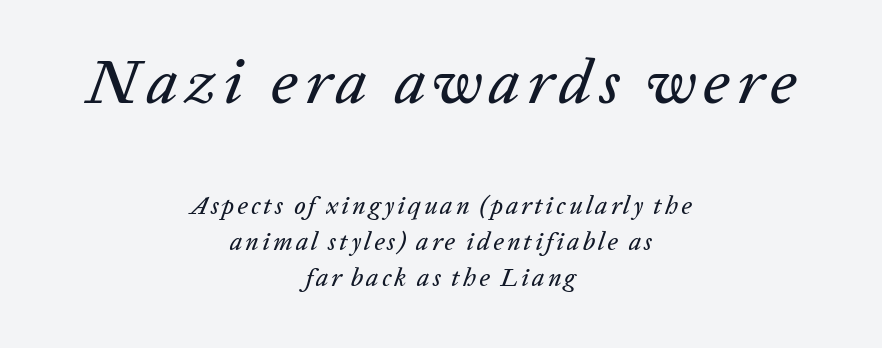
Q: Is the text italic (slanted)? A: Yes, it leans right by about 20 degrees.
Q: Is the text underlined? A: No.
Q: How is the paragraph aligned? A: Centered.
Q: Is the spacing between lines tight, normal or loose? A: Normal.
Q: Which block of text is set in a larger size, the first (top) or the second (bottom)? A: The first (top) one.
Q: Width (condensed, normal, or wide)? A: Normal.
Q: Stroke contrast? A: Low.
Q: x-height? A: Medium.
Q: Monospaced? A: No.
